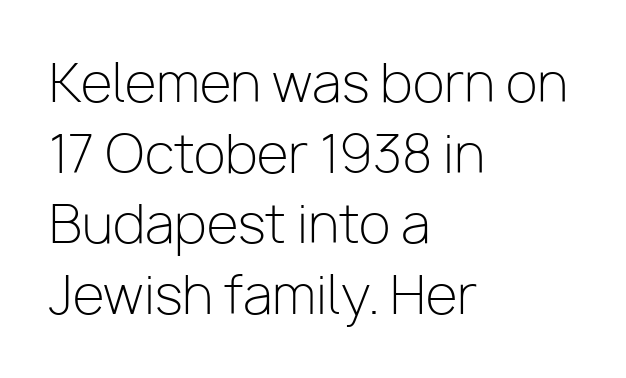
The image shows 52 px light sans-serif type, upright; set left-aligned, normal line spacing (1.36x), normal letter spacing, not underlined; low stroke contrast and a medium x-height.
